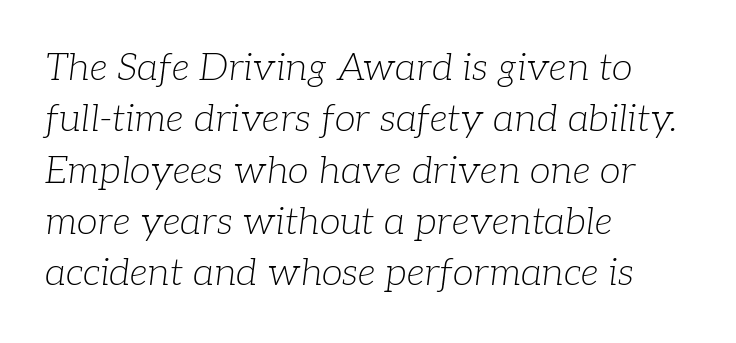
Q: Is the text bold? A: No.
Q: Is the text italic (slanted)? A: Yes, it leans right by about 7 degrees.
Q: Is the typeface a serif or a sans-serif typeface? A: Serif.
Q: Is the text underlined? A: No.
Q: How is the paragraph aligned? A: Left-aligned.
Q: Is the spacing between letters normal or unusually wide? A: Normal.
Q: Is the spacing between lines tight, normal or loose? A: Normal.
Q: Width (condensed, normal, or wide)? A: Normal.
Q: Stroke contrast? A: Low.
Q: x-height? A: Medium.
Q: Monospaced? A: No.
